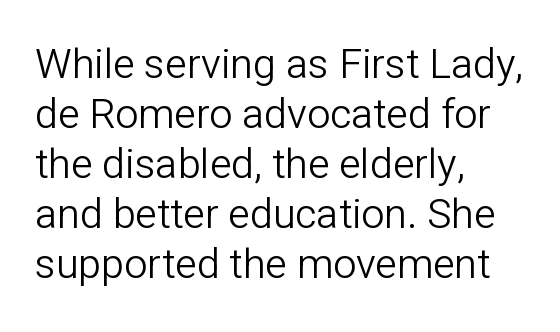
{"serif": "no", "italic": "no", "bold": "no", "weight": "light", "width": "normal", "stroke_contrast": "low", "x_height": "medium", "monospaced": "no", "underline": "no", "align": "left", "line_spacing_ratio": 1.22, "letter_spacing": "normal", "letter_spacing_em": 0.0, "glyph_px": 41}
